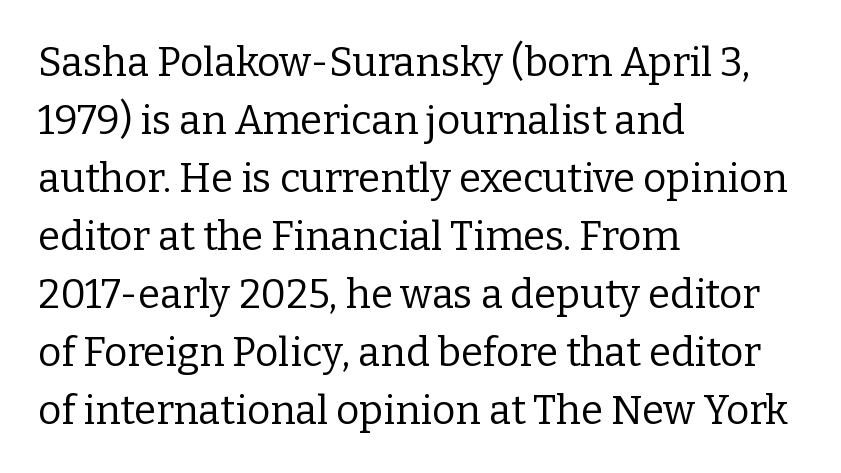
Q: Is the text bold? A: No.
Q: Is the text italic (slanted)? A: No, it is upright.
Q: Is the typeface a serif or a sans-serif typeface? A: Serif.
Q: Is the text underlined? A: No.
Q: How is the paragraph aligned? A: Left-aligned.
Q: Is the spacing between letters normal or unusually wide? A: Normal.
Q: Is the spacing between lines tight, normal or loose? A: Normal.
Q: Width (condensed, normal, or wide)? A: Normal.
Q: Stroke contrast? A: Low.
Q: x-height? A: Medium.
Q: Monospaced? A: No.
